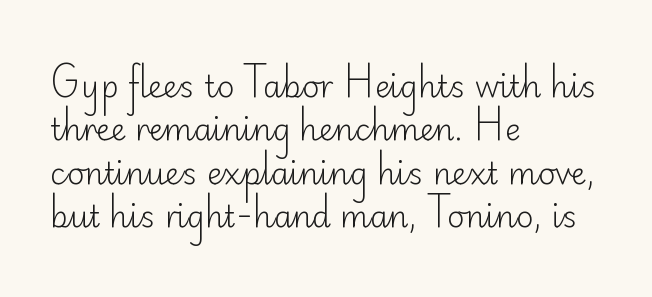
{"serif": "no", "italic": "no", "bold": "no", "weight": "light", "width": "normal", "stroke_contrast": "low", "x_height": "small", "monospaced": "no", "underline": "no", "align": "left", "line_spacing": "normal", "line_spacing_ratio": 1.45, "letter_spacing": "normal", "letter_spacing_em": 0.0, "glyph_px": 30}
